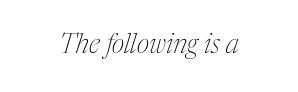
{"italic": "yes", "lean": "right", "slant_degrees": 17, "bold": "no", "underline": "no", "letter_spacing": "normal", "letter_spacing_em": 0.0, "glyph_px": 27}
